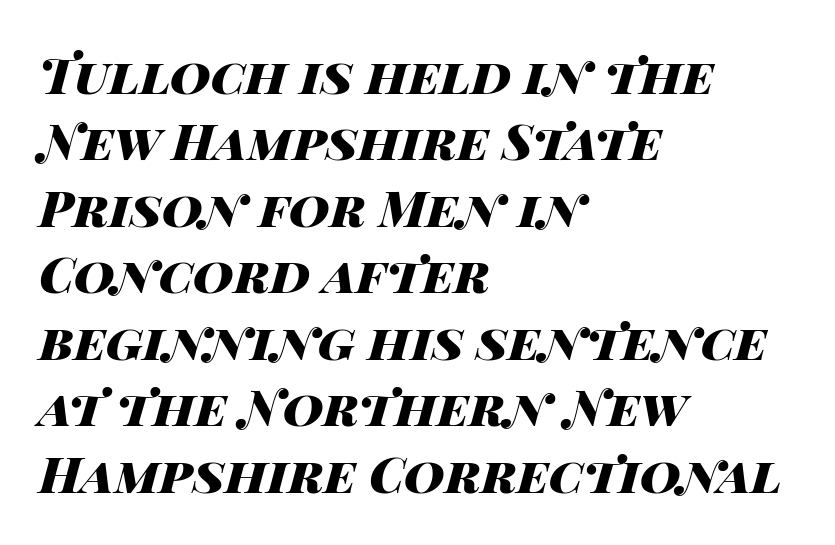
Q: Is the text bold? A: Yes.
Q: Is the text italic (slanted)? A: Yes, it leans right by about 14 degrees.
Q: Is the text underlined? A: No.
Q: How is the paragraph aligned? A: Left-aligned.
Q: Is the spacing between letters normal or unusually wide? A: Normal.
Q: Is the spacing between lines tight, normal or loose? A: Normal.
Q: Width (condensed, normal, or wide)? A: Wide.
Q: Stroke contrast? A: High.
Q: x-height? A: Large.
Q: Monospaced? A: No.
